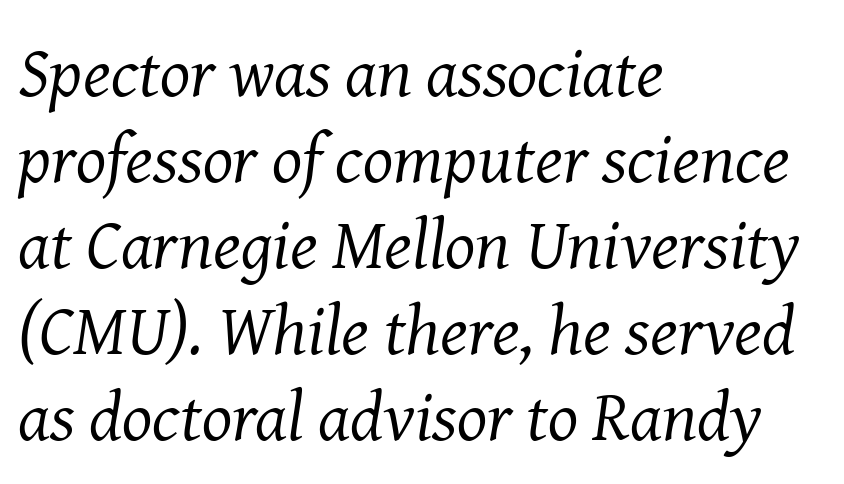
The strokes carry an ordinary text weight at most. Is the block centered? No — it sits flush against the left margin. Yep, that's italic — everything's leaning. Default kerning and tracking; the words read as compact shapes.
